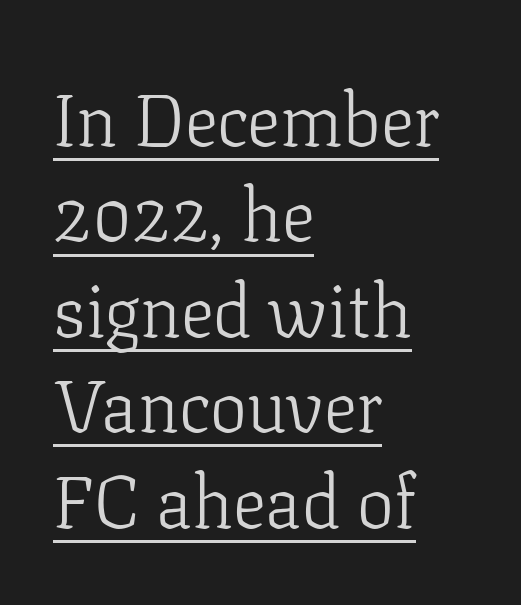
Compared with a centered layout, this one pins lines to the left instead. One glance says typical: line gaps are just what's usual. Character widths vary here, with narrow letters taking less room than wide ones. Compared with undecorated copy, this sample adds a rule below the words. Serifs: yes, visible at the terminals of the letterforms.
